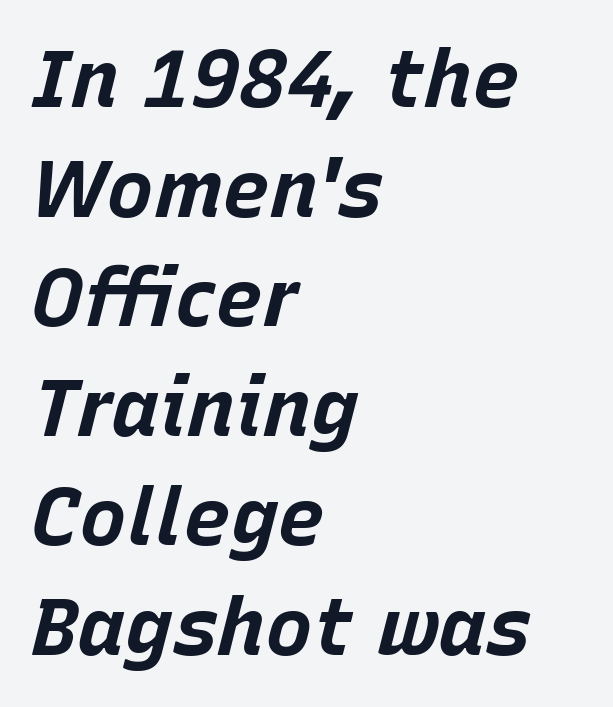
Q: Is the text bold? A: Yes.
Q: Is the text italic (slanted)? A: Yes, it leans right by about 15 degrees.
Q: Is the text underlined? A: No.
Q: How is the paragraph aligned? A: Left-aligned.
Q: Is the spacing between letters normal or unusually wide? A: Normal.
Q: Is the spacing between lines tight, normal or loose? A: Normal.
Q: Width (condensed, normal, or wide)? A: Normal.
Q: Stroke contrast? A: Low.
Q: x-height? A: Large.
Q: Monospaced? A: No.
